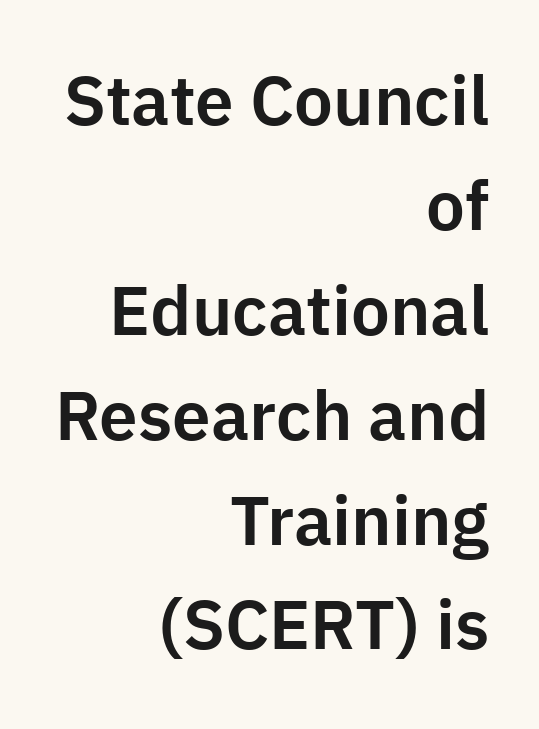
Q: Is the text italic (slanted)? A: No, it is upright.
Q: Is the typeface a serif or a sans-serif typeface? A: Sans-serif.
Q: Is the text underlined? A: No.
Q: How is the paragraph aligned? A: Right-aligned.
Q: Is the spacing between letters normal or unusually wide? A: Normal.
Q: Is the spacing between lines tight, normal or loose? A: Normal.
Q: Width (condensed, normal, or wide)? A: Normal.
Q: Stroke contrast? A: Low.
Q: x-height? A: Medium.
Q: Monospaced? A: No.
